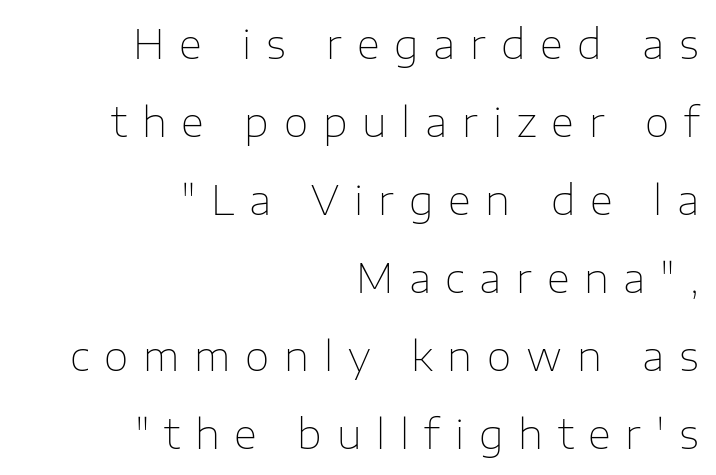
Stems here are at most as thick as an everyday book face. Posture: straight, roman, zero tilt. The typeface chosen for these lines omits serifs. The face used here is rendered with a markedly widened letterfit. A typesetter would call this proportional, since set widths differ per character. Where is the straight margin? On the right.
